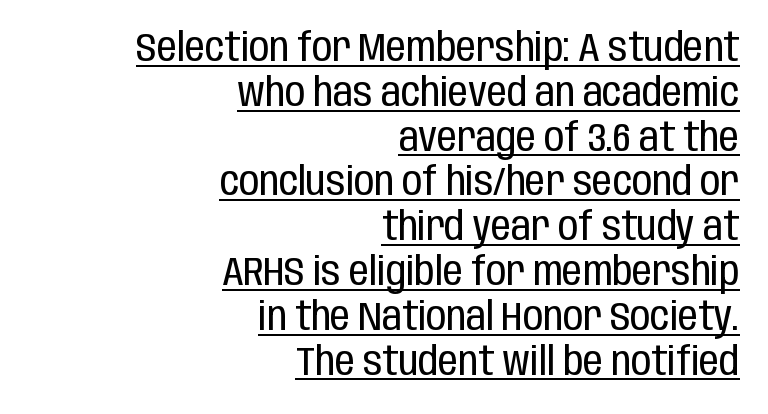
The image shows 40 px regular-weight, condensed sans-serif type, upright; set right-aligned, tight line spacing (1.12x), normal letter spacing, underlined; low stroke contrast and a large x-height.
